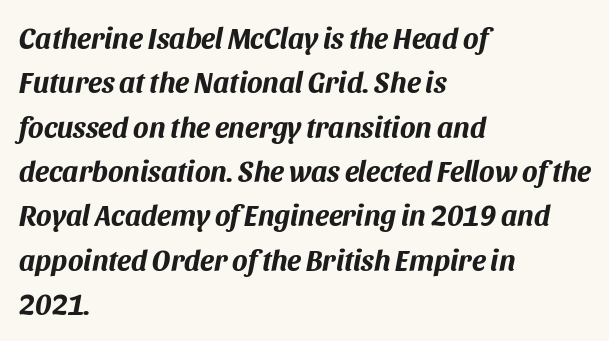
Q: Is the text bold? A: Yes.
Q: Is the text italic (slanted)? A: Yes, it leans right by about 11 degrees.
Q: Is the text underlined? A: No.
Q: How is the paragraph aligned? A: Left-aligned.
Q: Is the spacing between letters normal or unusually wide? A: Normal.
Q: Is the spacing between lines tight, normal or loose? A: Normal.
Q: Width (condensed, normal, or wide)? A: Normal.
Q: Stroke contrast? A: Medium.
Q: x-height? A: Large.
Q: Monospaced? A: No.
